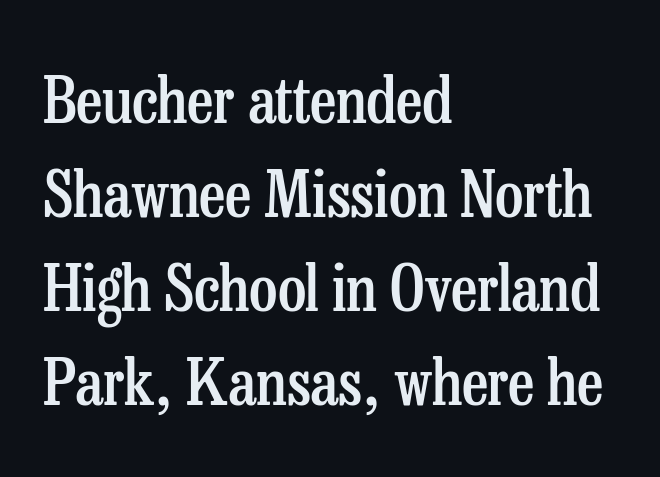
The block of text has a typical density, with ordinary space between rows. Compared with a centered layout, this one pins lines to the left instead. Here the designer chose a conventional face with non-uniform glyph widths. Typesetter's note: demi weight, one step under bold.
